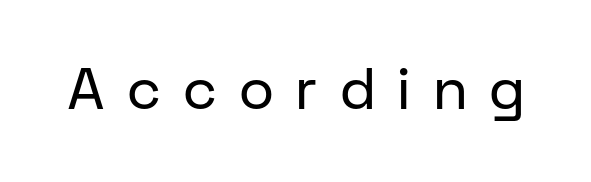
The type is letterspaced generously, with wide tracking. Are there feet on the stems? There aren't — it's a sans. Think of a printed novel: that variable character pitch is what you see here. Italic: no, the glyphs are upright roman.
